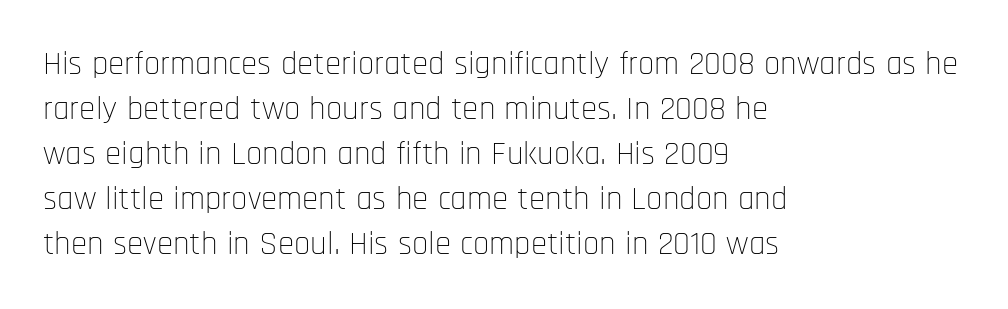
Layout note: lines flush left. The passage shown is typed in a proportional face where columns would drift. Posture: vertical. The letterforms sit at book weight or below. Vertical spacing — default. Characters follow at the spacing the type designer built in.
